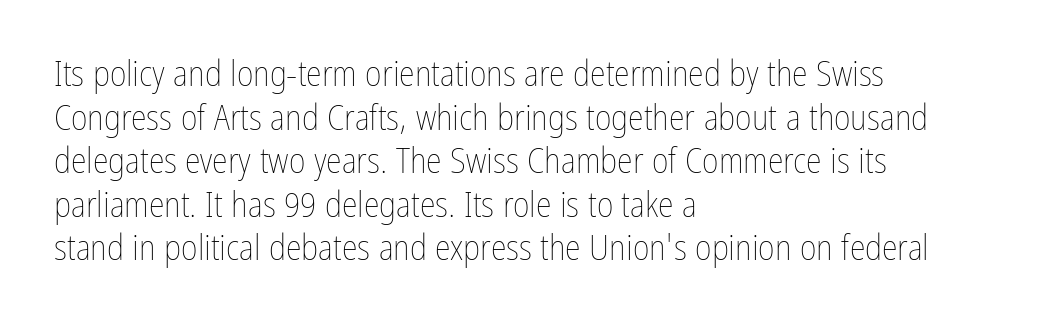
Caption: multi-line text, flush left, ragged right. The zone under the glyphs is completely vacant. Here the designer chose a conventional face with non-uniform glyph widths. The passage shown has conventional tracking throughout. Posture: straight, roman, zero tilt.
